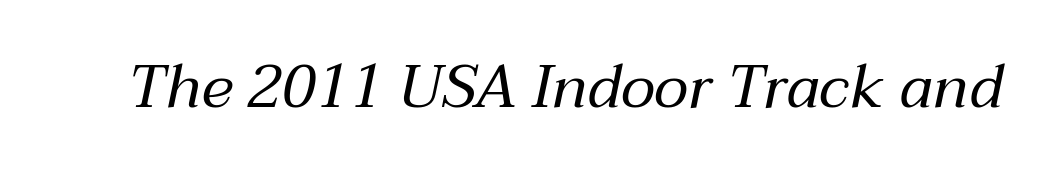
The image shows 61 px regular-weight type, italic (leaning right); set normal letter spacing, not underlined; medium stroke contrast and a medium x-height.
